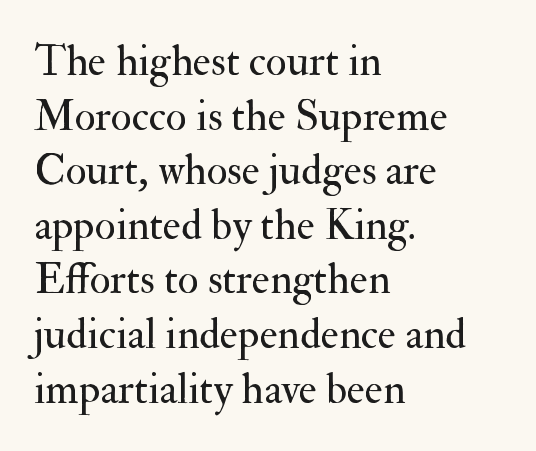
Q: Is the text bold? A: No.
Q: Is the text italic (slanted)? A: No, it is upright.
Q: Is the typeface a serif or a sans-serif typeface? A: Serif.
Q: Is the text underlined? A: No.
Q: How is the paragraph aligned? A: Left-aligned.
Q: Is the spacing between letters normal or unusually wide? A: Normal.
Q: Is the spacing between lines tight, normal or loose? A: Normal.
Q: Width (condensed, normal, or wide)? A: Normal.
Q: Stroke contrast? A: Medium.
Q: x-height? A: Small.
Q: Monospaced? A: No.
